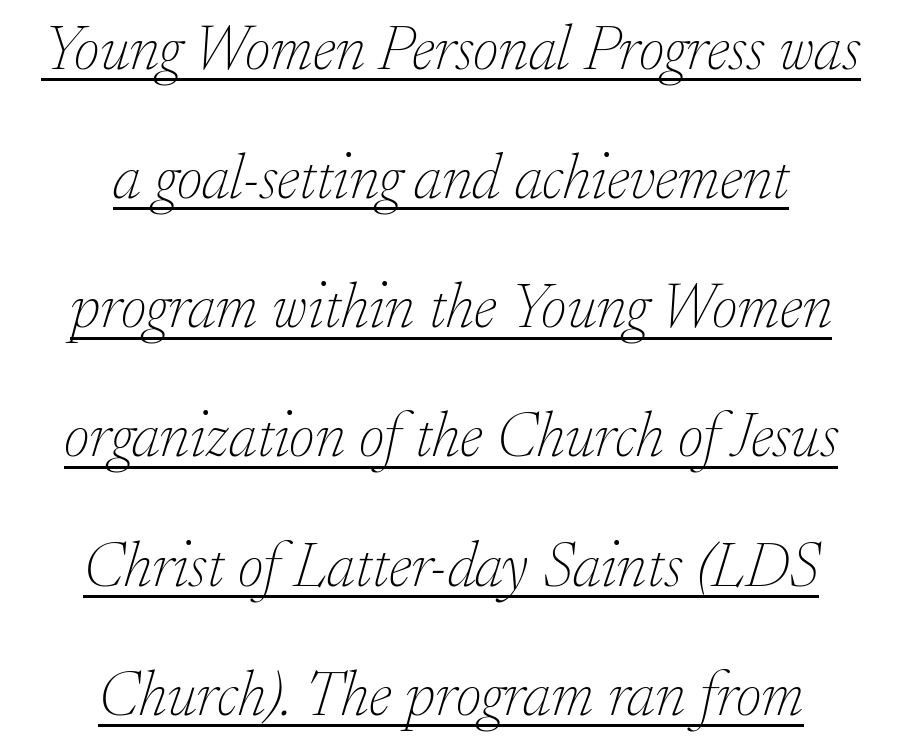
Q: Is the text bold? A: No.
Q: Is the text italic (slanted)? A: Yes, it leans right by about 17 degrees.
Q: Is the typeface a serif or a sans-serif typeface? A: Serif.
Q: Is the text underlined? A: Yes.
Q: How is the paragraph aligned? A: Centered.
Q: Is the spacing between letters normal or unusually wide? A: Normal.
Q: Is the spacing between lines tight, normal or loose? A: Loose.
Q: Width (condensed, normal, or wide)? A: Normal.
Q: Stroke contrast? A: Low.
Q: x-height? A: Small.
Q: Monospaced? A: No.
